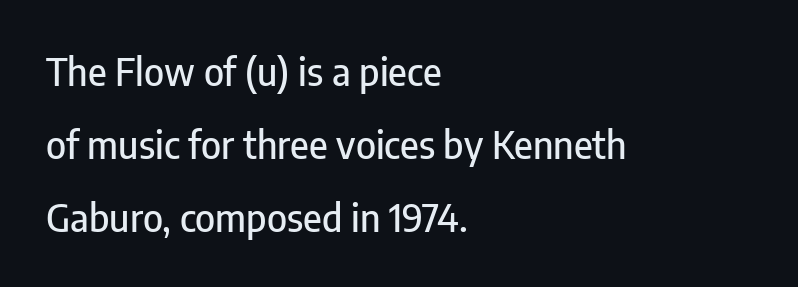
Q: Is the text italic (slanted)? A: No, it is upright.
Q: Is the typeface a serif or a sans-serif typeface? A: Sans-serif.
Q: Is the text underlined? A: No.
Q: How is the paragraph aligned? A: Left-aligned.
Q: Is the spacing between letters normal or unusually wide? A: Normal.
Q: Is the spacing between lines tight, normal or loose? A: Loose.
Q: Width (condensed, normal, or wide)? A: Condensed.
Q: Stroke contrast? A: Low.
Q: x-height? A: Medium.
Q: Monospaced? A: No.
